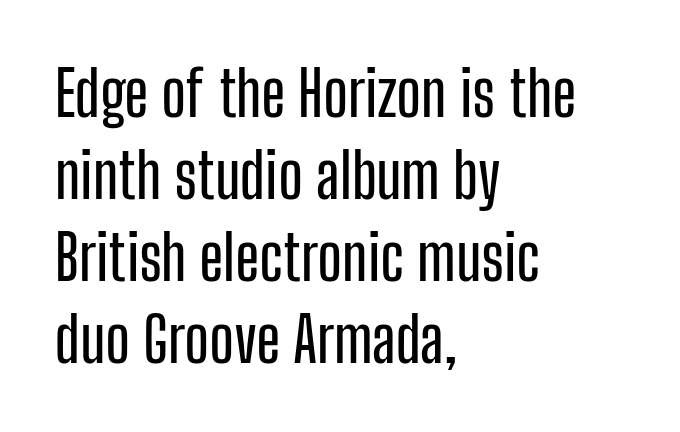
The font family rendered here belongs to the sans-serif group. One glance says typical: line gaps are just what's usual. Honestly, there is no underline to notice here at all. The letters sit at their default tracking, neither squeezed nor spread. A typesetter would call this proportional, since set widths differ per character. Typeset ragged right — the left edge is the straight one.
